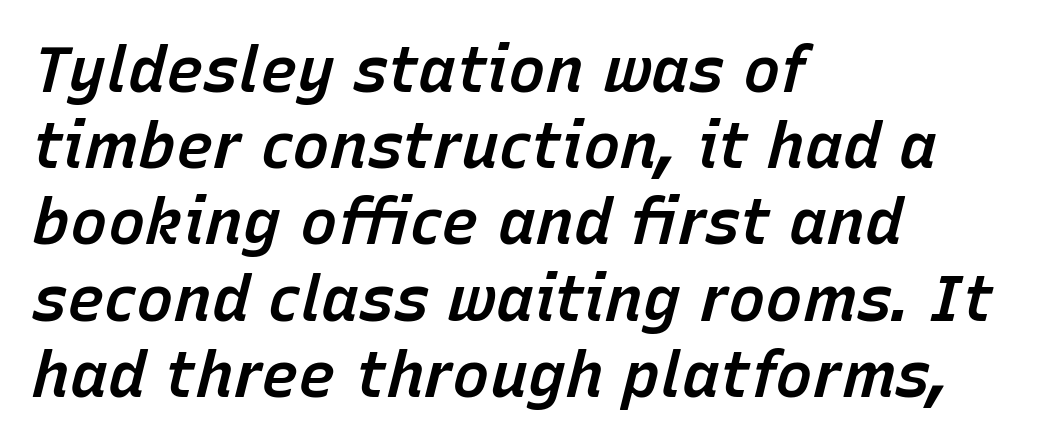
The image shows 63 px semibold type, italic (leaning right); set left-aligned, line spacing 1.21x, normal letter spacing, not underlined; low stroke contrast and a medium x-height.
